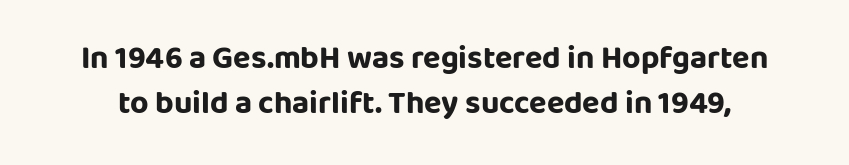
Q: Is the text bold? A: Yes.
Q: Is the text italic (slanted)? A: No, it is upright.
Q: Is the typeface a serif or a sans-serif typeface? A: Sans-serif.
Q: Is the text underlined? A: No.
Q: Is the spacing between letters normal or unusually wide? A: Normal.
Q: Is the spacing between lines tight, normal or loose? A: Normal.
Q: Width (condensed, normal, or wide)? A: Normal.
Q: Stroke contrast? A: Low.
Q: x-height? A: Large.
Q: Monospaced? A: No.
